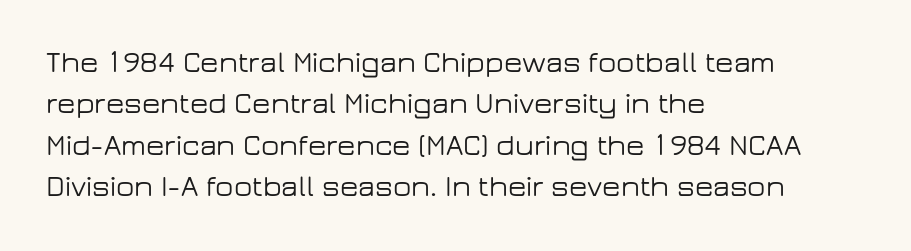
Q: Is the text italic (slanted)? A: No, it is upright.
Q: Is the typeface a serif or a sans-serif typeface? A: Sans-serif.
Q: Is the text underlined? A: No.
Q: How is the paragraph aligned? A: Left-aligned.
Q: Is the spacing between letters normal or unusually wide? A: Normal.
Q: Is the spacing between lines tight, normal or loose? A: Normal.
Q: Width (condensed, normal, or wide)? A: Wide.
Q: Stroke contrast? A: Low.
Q: x-height? A: Medium.
Q: Monospaced? A: No.
